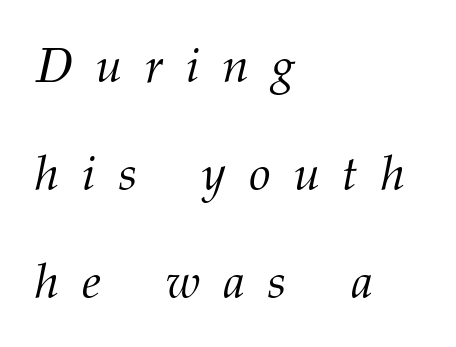
{"serif": "yes", "italic": "yes", "lean": "right", "slant_degrees": 12, "bold": "no", "weight": "light", "width": "normal", "stroke_contrast": "medium", "x_height": "medium", "monospaced": "no", "underline": "no", "align": "left", "line_spacing": "loose", "line_spacing_ratio": 2.2, "letter_spacing": "wide", "letter_spacing_em": 0.47, "glyph_px": 49}
